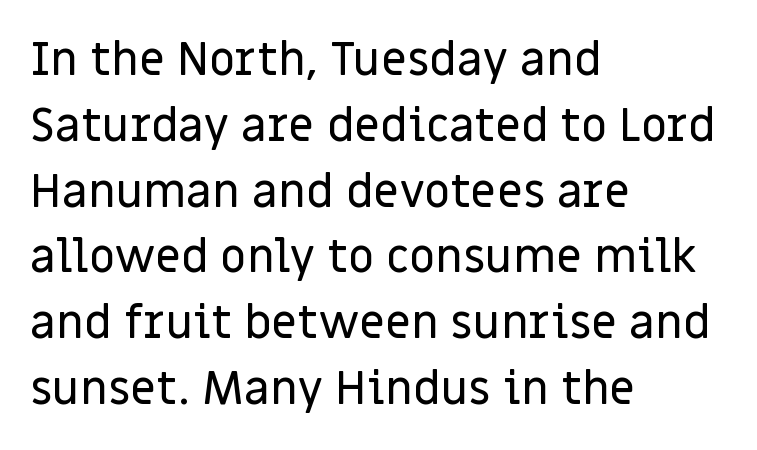
{"serif": "no", "italic": "no", "width": "normal", "stroke_contrast": "low", "x_height": "large", "monospaced": "no", "underline": "no", "align": "left", "line_spacing": "normal", "line_spacing_ratio": 1.43, "letter_spacing": "normal", "letter_spacing_em": 0.0, "glyph_px": 46}
